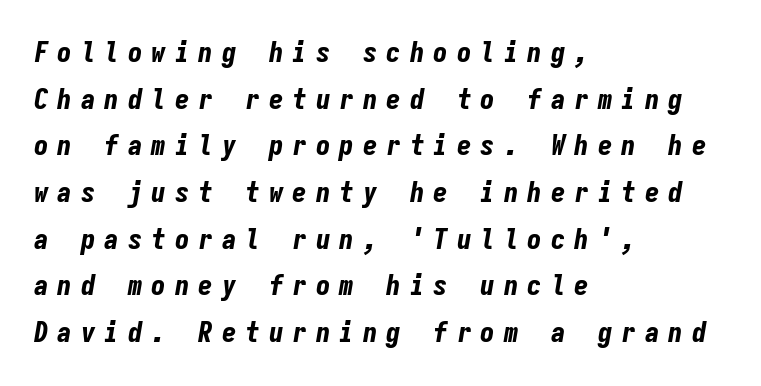
Q: Is the text bold? A: Yes.
Q: Is the text italic (slanted)? A: Yes, it leans right by about 9 degrees.
Q: Is the text underlined? A: No.
Q: How is the paragraph aligned? A: Left-aligned.
Q: Is the spacing between letters normal or unusually wide? A: Unusually wide.
Q: Is the spacing between lines tight, normal or loose? A: Normal.
Q: Width (condensed, normal, or wide)? A: Condensed.
Q: Stroke contrast? A: Low.
Q: x-height? A: Medium.
Q: Monospaced? A: Yes.
